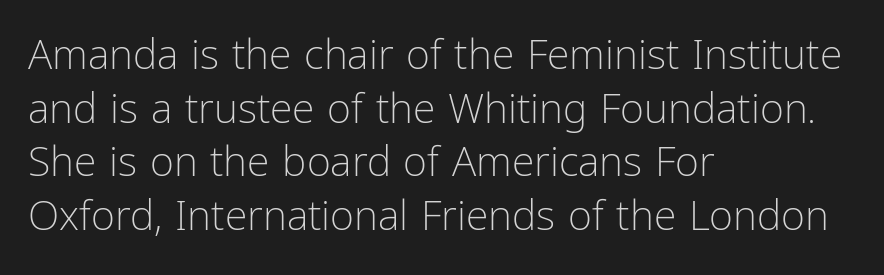
The image shows 41 px light, condensed sans-serif type, upright; set left-aligned, normal line spacing (1.31x), normal letter spacing, not underlined; low stroke contrast and a medium x-height.
